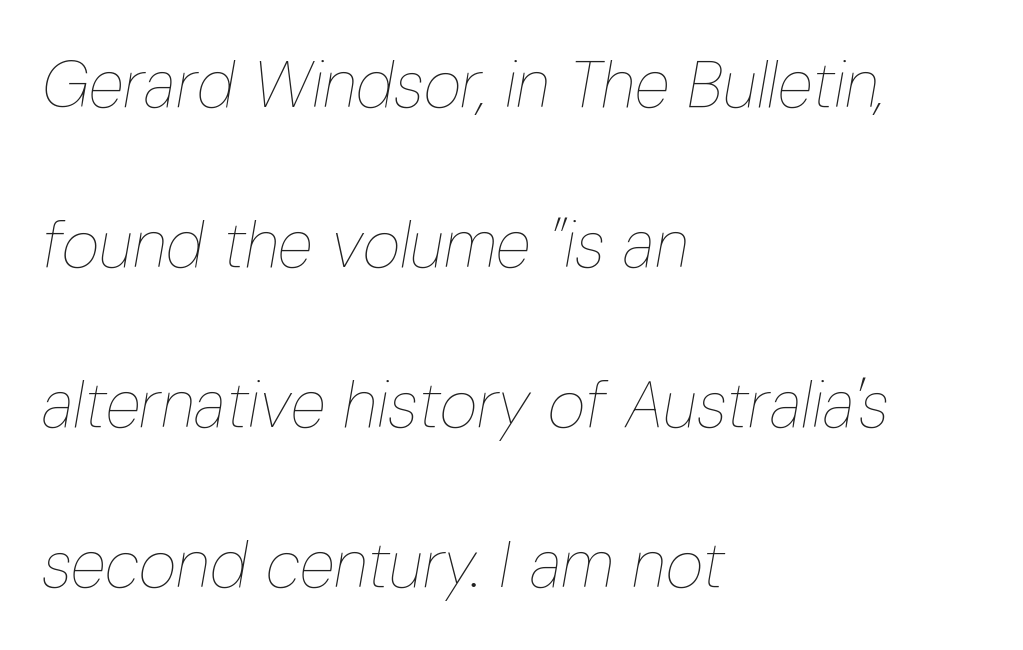
Compared with ordinary roman type, these characters are visibly tilted. The area under the type is left untouched. Baseline-to-baseline distance is far greater than the letter height. Each letter keeps its own natural width here, so spacing adapts to shape. Words appear dense and cohesive because spacing is normal.
